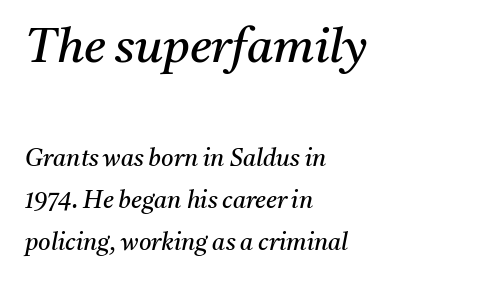
The image shows 48 px regular-weight serif type, italic (leaning right); set left-aligned, line spacing 1.75x, normal letter spacing, not underlined; the first (top) block is 2.0x larger; medium stroke contrast and a medium x-height.
